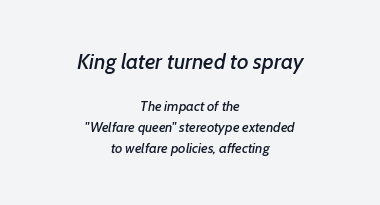
Q: Is the text italic (slanted)? A: Yes, it leans right by about 7 degrees.
Q: Is the text underlined? A: No.
Q: How is the paragraph aligned? A: Centered.
Q: Is the spacing between letters normal or unusually wide? A: Normal.
Q: Is the spacing between lines tight, normal or loose? A: Normal.
Q: Which block of text is set in a larger size, the first (top) or the second (bottom)? A: The first (top) one.
